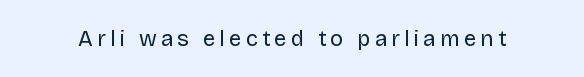
{"italic": "no", "bold": "no", "underline": "no", "glyph_px": 22}
